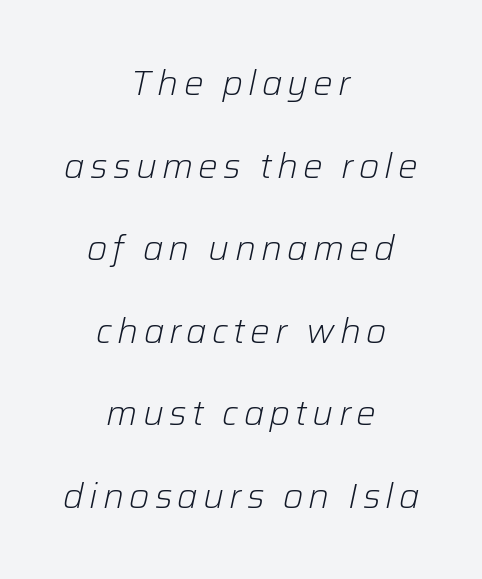
Q: Is the text bold? A: No.
Q: Is the text italic (slanted)? A: Yes, it leans right by about 12 degrees.
Q: Is the text underlined? A: No.
Q: How is the paragraph aligned? A: Centered.
Q: Is the spacing between lines tight, normal or loose? A: Loose.
Q: Width (condensed, normal, or wide)? A: Normal.
Q: Stroke contrast? A: Low.
Q: x-height? A: Medium.
Q: Monospaced? A: No.
